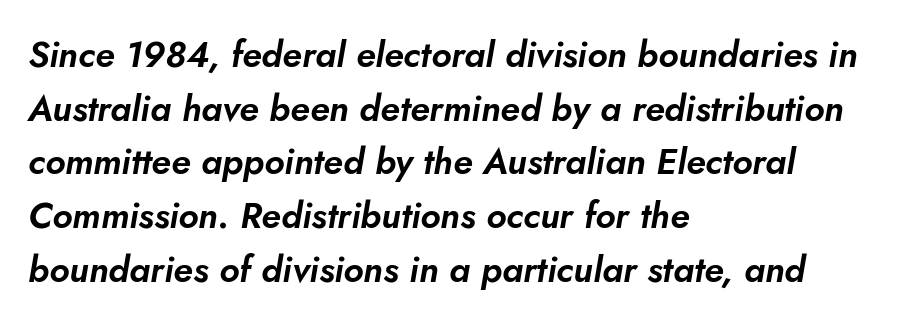
{"italic": "yes", "lean": "right", "slant_degrees": 10, "width": "normal", "stroke_contrast": "low", "x_height": "small", "monospaced": "no", "underline": "no", "align": "left", "line_spacing": "normal", "line_spacing_ratio": 1.49, "letter_spacing": "normal", "letter_spacing_em": 0.0, "glyph_px": 36}
